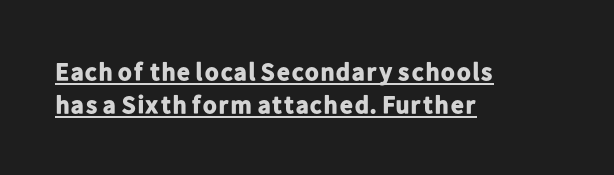
The image shows 25 px bold type, upright; set left-aligned, normal line spacing (1.31x), normal letter spacing, underlined.
